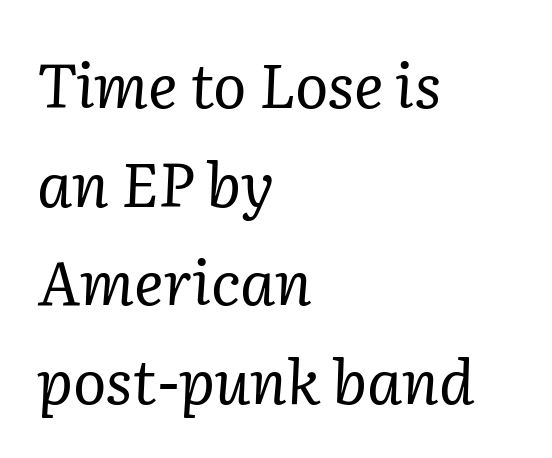
{"serif": "yes", "italic": "yes", "lean": "right", "slant_degrees": 2, "bold": "no", "weight": "regular", "width": "normal", "stroke_contrast": "low", "x_height": "medium", "monospaced": "no", "underline": "no", "align": "left", "line_spacing": "normal", "line_spacing_ratio": 1.59, "letter_spacing": "normal", "letter_spacing_em": 0.0, "glyph_px": 62}
